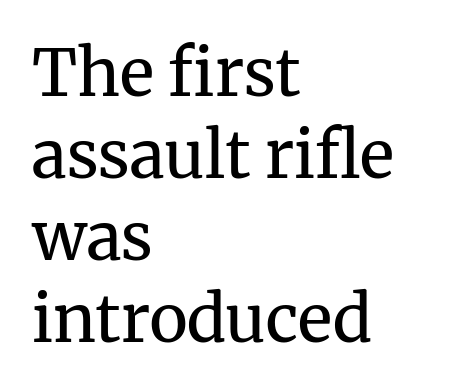
Letters rest on an invisible, unmarked baseline. A typesetter would label this face a serif. Interline gaps are of average width in this sample. Notice how the passage keeps a crisp vertical edge on the left only. Unlike italic type, these characters show no tilt at all.
